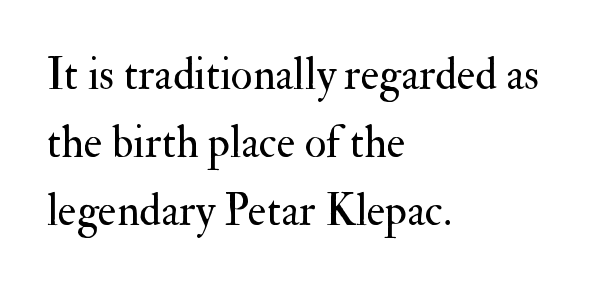
The image shows 44 px regular-weight serif type, upright; set left-aligned, normal line spacing (1.54x), normal letter spacing, not underlined; medium stroke contrast and a small x-height.
